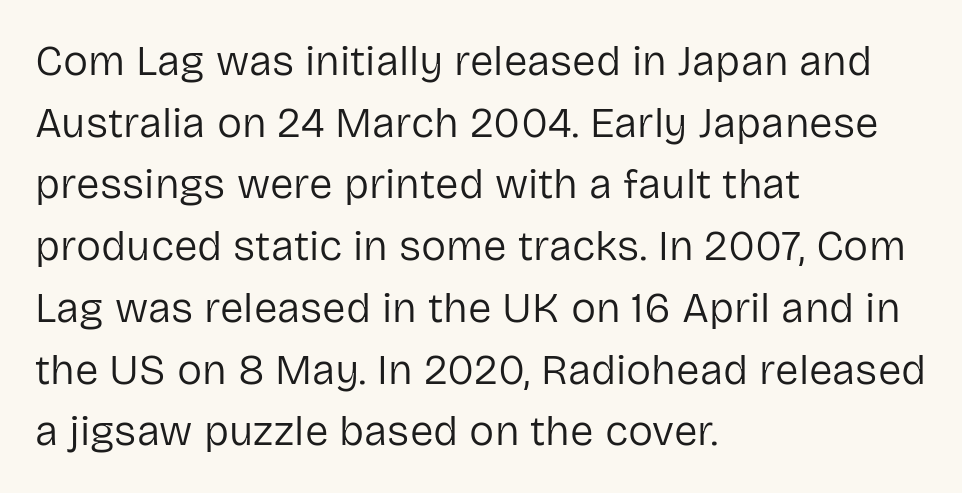
{"serif": "no", "italic": "no", "bold": "no", "weight": "regular", "width": "normal", "stroke_contrast": "low", "x_height": "medium", "monospaced": "no", "underline": "no", "align": "left", "line_spacing": "normal", "line_spacing_ratio": 1.47, "letter_spacing": "normal", "letter_spacing_em": 0.0, "glyph_px": 42}
